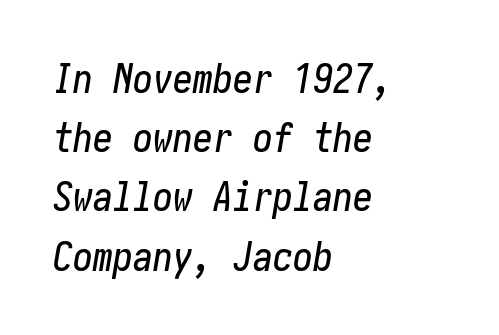
The image shows 40 px condensed type, italic (leaning right); set left-aligned, normal line spacing (1.48x), normal letter spacing, not underlined; low stroke contrast and a medium x-height.
